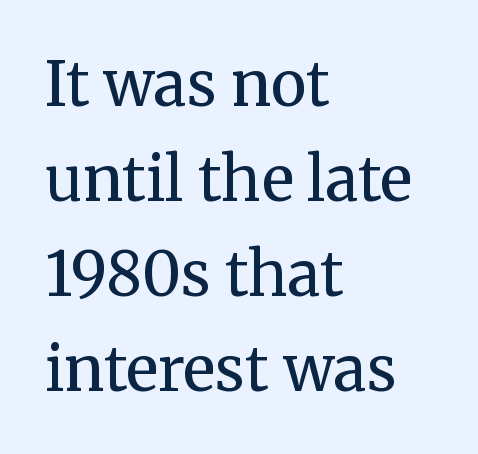
The image shows 61 px regular-weight serif type, upright; set left-aligned, normal line spacing (1.56x), normal letter spacing, not underlined; medium stroke contrast and a medium x-height.
